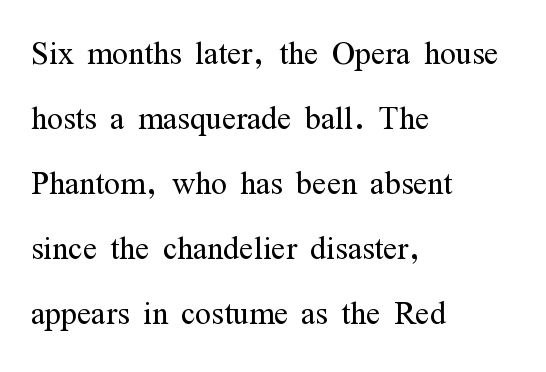
The image shows 42 px light, condensed serif type, upright; set left-aligned, normal line spacing (1.55x), normal letter spacing, not underlined; medium stroke contrast and a medium x-height.
